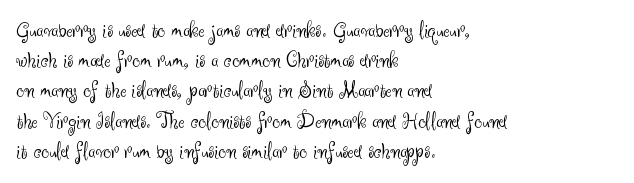
The image shows 24 px text type, upright; set left-aligned, normal line spacing (1.26x), normal letter spacing, not underlined.
